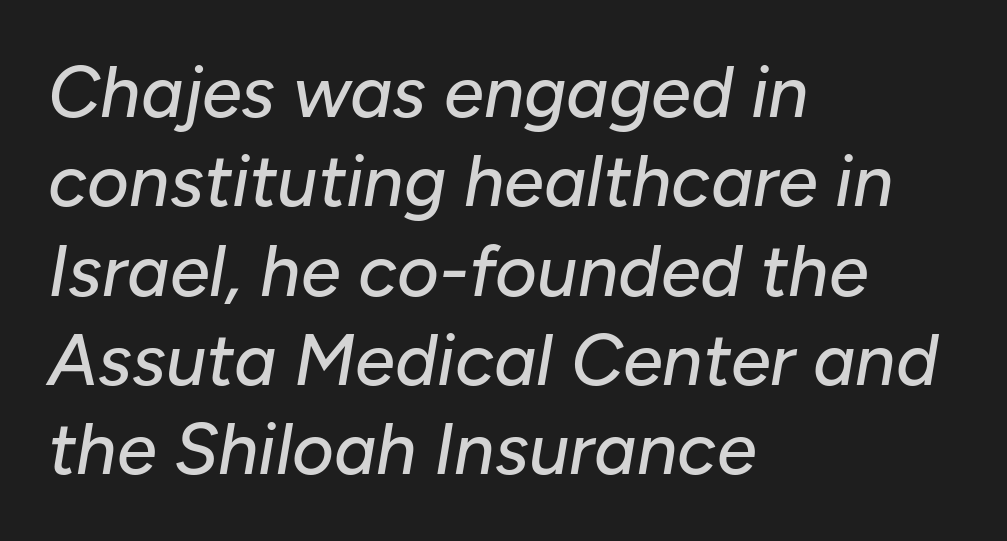
Q: Is the text italic (slanted)? A: Yes, it leans right by about 10 degrees.
Q: Is the text underlined? A: No.
Q: How is the paragraph aligned? A: Left-aligned.
Q: Is the spacing between letters normal or unusually wide? A: Normal.
Q: Width (condensed, normal, or wide)? A: Normal.
Q: Stroke contrast? A: Low.
Q: x-height? A: Medium.
Q: Monospaced? A: No.
